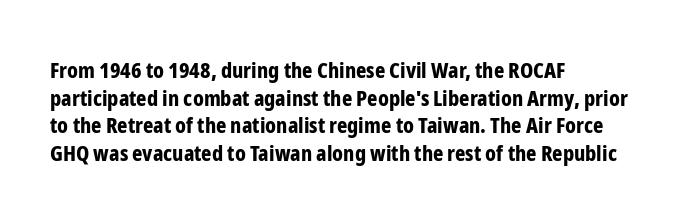
{"italic": "no", "bold": "yes", "underline": "no", "align": "left", "line_spacing": "normal", "line_spacing_ratio": 1.26, "letter_spacing": "normal", "letter_spacing_em": 0.0, "glyph_px": 22}
